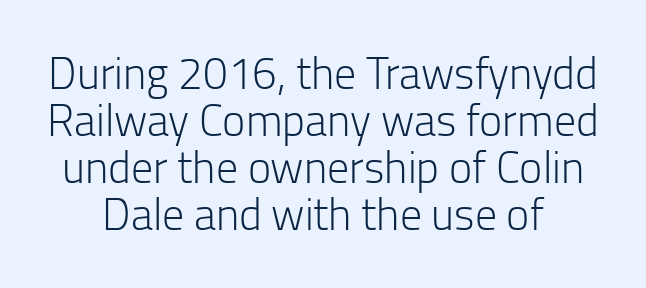
{"serif": "no", "italic": "no", "bold": "no", "weight": "light", "width": "normal", "stroke_contrast": "low", "x_height": "medium", "monospaced": "no", "underline": "no", "line_spacing": "tight", "line_spacing_ratio": 1.07, "letter_spacing": "normal", "letter_spacing_em": 0.0, "glyph_px": 44}
